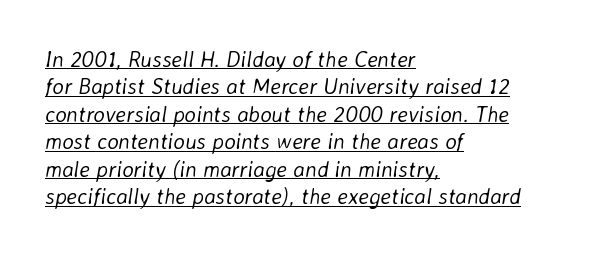
Q: Is the text bold? A: No.
Q: Is the text italic (slanted)? A: Yes, it leans right by about 8 degrees.
Q: Is the text underlined? A: Yes.
Q: How is the paragraph aligned? A: Left-aligned.
Q: Is the spacing between letters normal or unusually wide? A: Normal.
Q: Is the spacing between lines tight, normal or loose? A: Normal.
